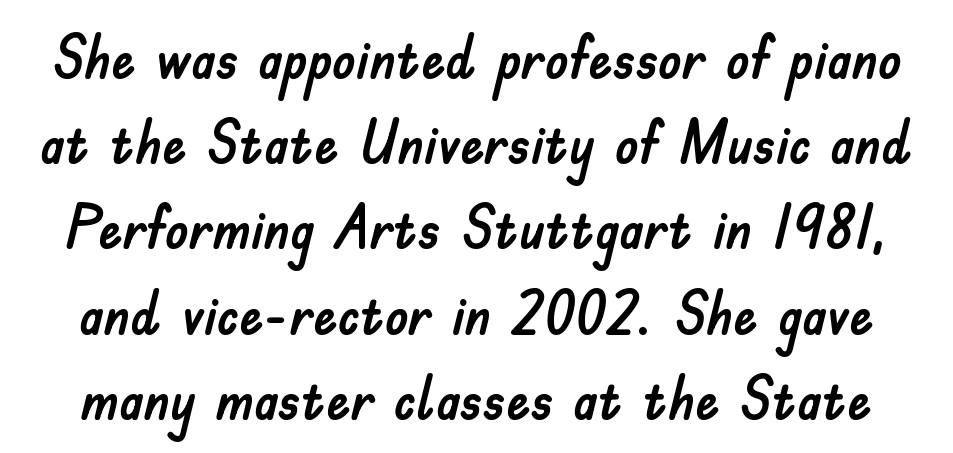
The passage shown stacks its lines at a standard gap. The area under the type is left untouched. Are there feet on the stems? There aren't — it's a sans. Does extra space separate the letters? No, they use regular spacing.
